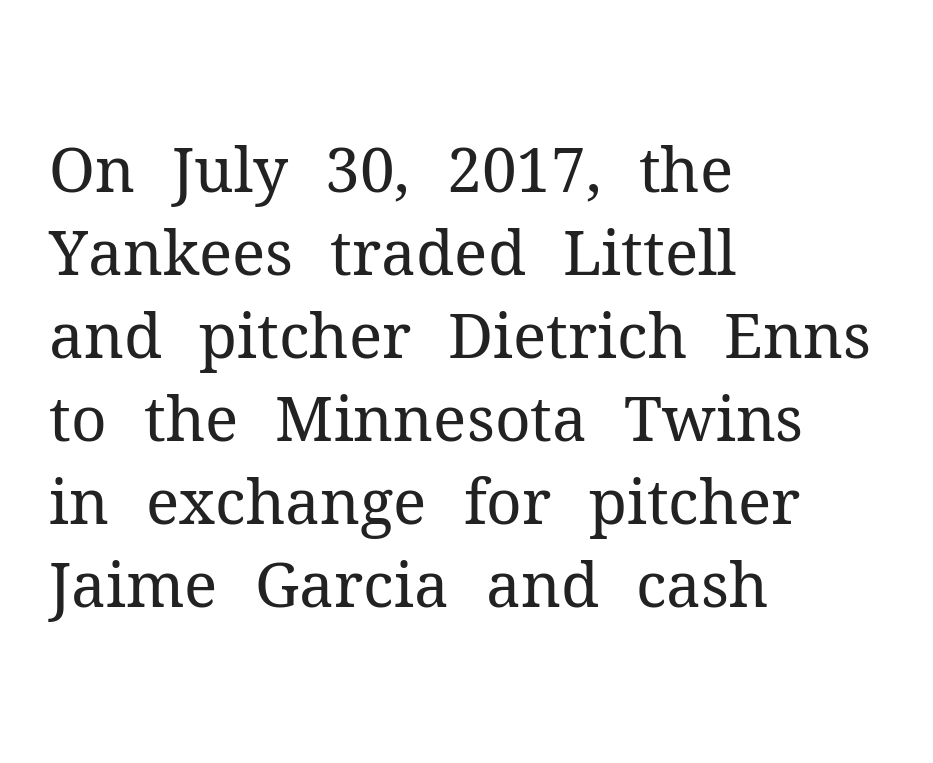
Type style note: has serifs. Line spacing here is normal. This sample uses an upright cut, with every glyph sitting square on the baseline. This rendering leaves character spacing at its baseline value. A typesetter would call this proportional, since set widths differ per character. Glance below the letters and you will spot only blank space.
